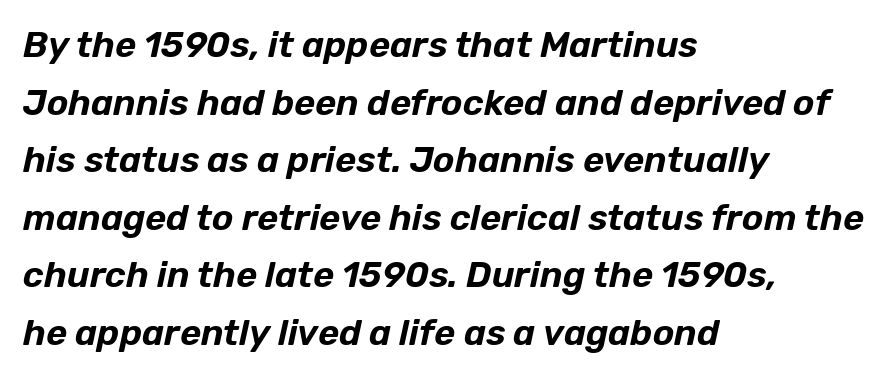
{"italic": "yes", "lean": "right", "slant_degrees": 12, "width": "normal", "stroke_contrast": "low", "x_height": "medium", "monospaced": "no", "underline": "no", "align": "left", "line_spacing": "normal", "line_spacing_ratio": 1.6, "letter_spacing": "normal", "letter_spacing_em": 0.0, "glyph_px": 36}
